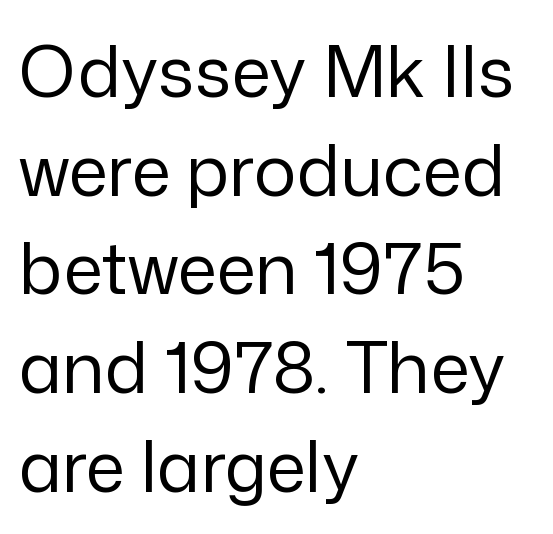
The image shows 71 px regular-weight sans-serif type, upright; set left-aligned, normal line spacing (1.39x), normal letter spacing, not underlined; low stroke contrast and a medium x-height.
